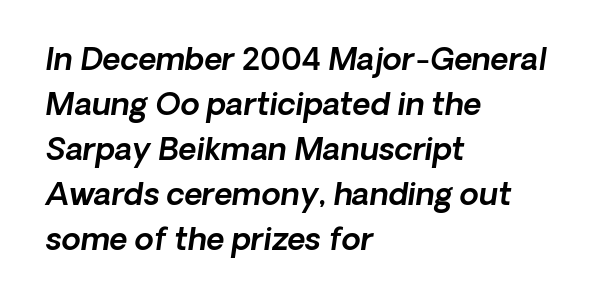
{"italic": "yes", "lean": "right", "slant_degrees": 8, "width": "normal", "x_height": "medium", "monospaced": "no", "underline": "no", "align": "left", "line_spacing": "normal", "line_spacing_ratio": 1.45, "letter_spacing": "normal", "letter_spacing_em": 0.0, "glyph_px": 31}
